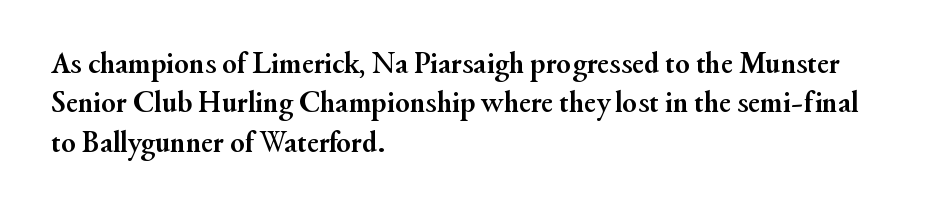
{"serif": "yes", "italic": "no", "bold": "yes", "weight": "semibold", "width": "normal", "stroke_contrast": "medium", "x_height": "small", "monospaced": "no", "underline": "no", "align": "left", "line_spacing": "normal", "line_spacing_ratio": 1.31, "letter_spacing": "normal", "letter_spacing_em": 0.0, "glyph_px": 30}
